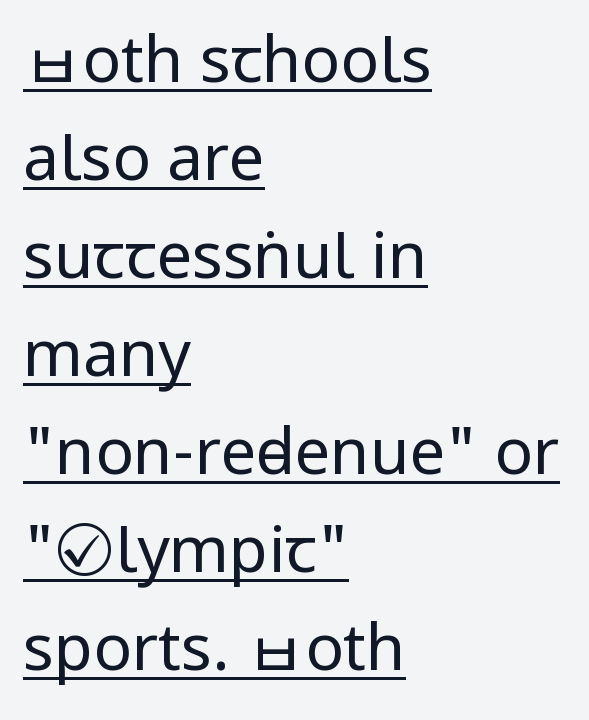
The image shows 64 px regular-weight, condensed sans-serif type, upright; set left-aligned, normal line spacing (1.53x), normal letter spacing, underlined; low stroke contrast.
